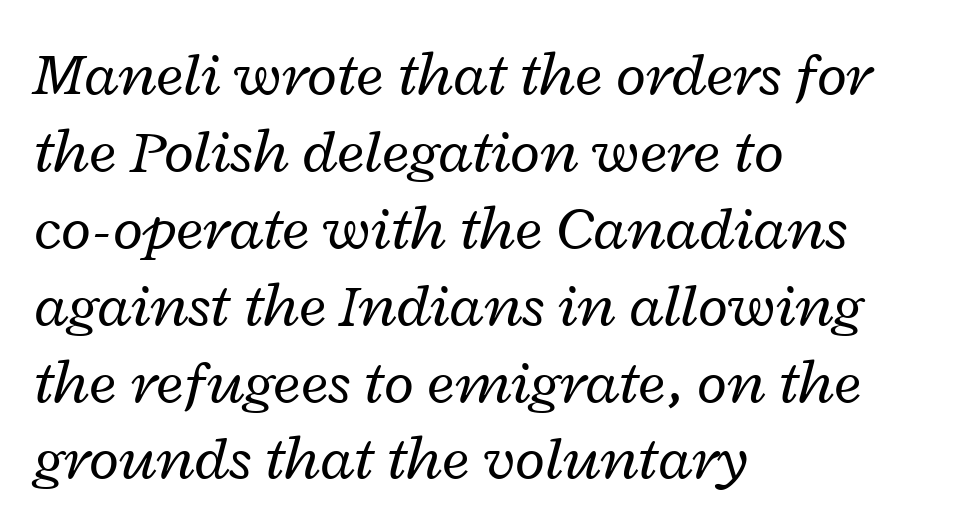
{"italic": "yes", "lean": "right", "slant_degrees": 12, "bold": "no", "weight": "regular", "width": "wide", "stroke_contrast": "low", "x_height": "medium", "monospaced": "no", "underline": "no", "align": "left", "line_spacing_ratio": 1.24, "letter_spacing": "normal", "letter_spacing_em": 0.0, "glyph_px": 62}
